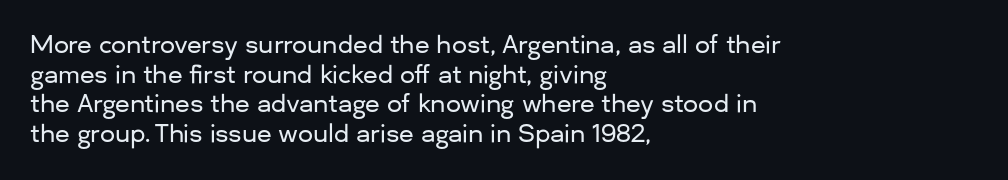
Q: Is the text italic (slanted)? A: No, it is upright.
Q: Is the text underlined? A: No.
Q: How is the paragraph aligned? A: Left-aligned.
Q: Is the spacing between letters normal or unusually wide? A: Normal.
